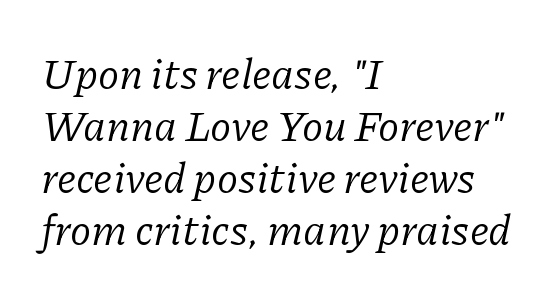
The image shows 43 px regular-weight serif type, italic (leaning right); set left-aligned, line spacing 1.21x, normal letter spacing, not underlined; low stroke contrast and a medium x-height.
